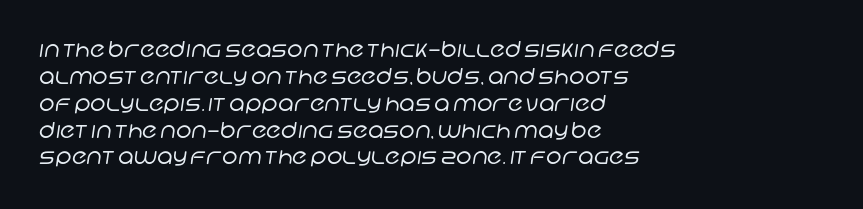
Q: Is the text bold? A: No.
Q: Is the text underlined? A: No.
Q: How is the paragraph aligned? A: Left-aligned.
Q: Is the spacing between letters normal or unusually wide? A: Normal.
